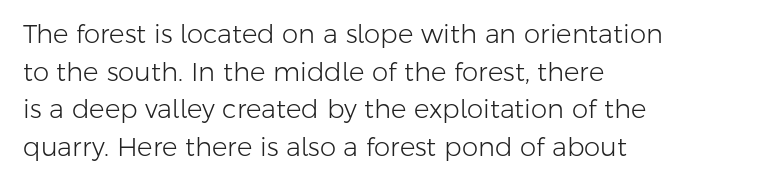
{"italic": "no", "bold": "no", "underline": "no", "align": "left", "line_spacing": "normal", "line_spacing_ratio": 1.45, "letter_spacing": "normal", "letter_spacing_em": 0.0, "glyph_px": 26}
